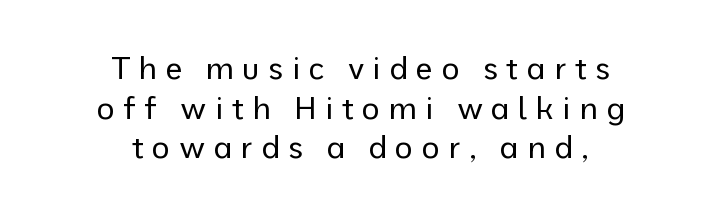
Q: Is the text bold? A: No.
Q: Is the text italic (slanted)? A: No, it is upright.
Q: Is the typeface a serif or a sans-serif typeface? A: Sans-serif.
Q: Is the text underlined? A: No.
Q: How is the paragraph aligned? A: Centered.
Q: Is the spacing between letters normal or unusually wide? A: Unusually wide.
Q: Is the spacing between lines tight, normal or loose? A: Normal.
Q: Width (condensed, normal, or wide)? A: Normal.
Q: Stroke contrast? A: Low.
Q: x-height? A: Medium.
Q: Monospaced? A: No.
